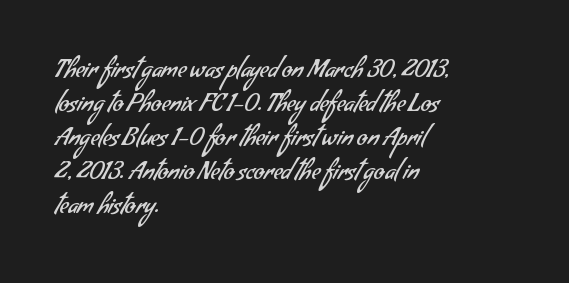
The image shows 24 px text type; set left-aligned, normal line spacing (1.42x), normal letter spacing, not underlined.
